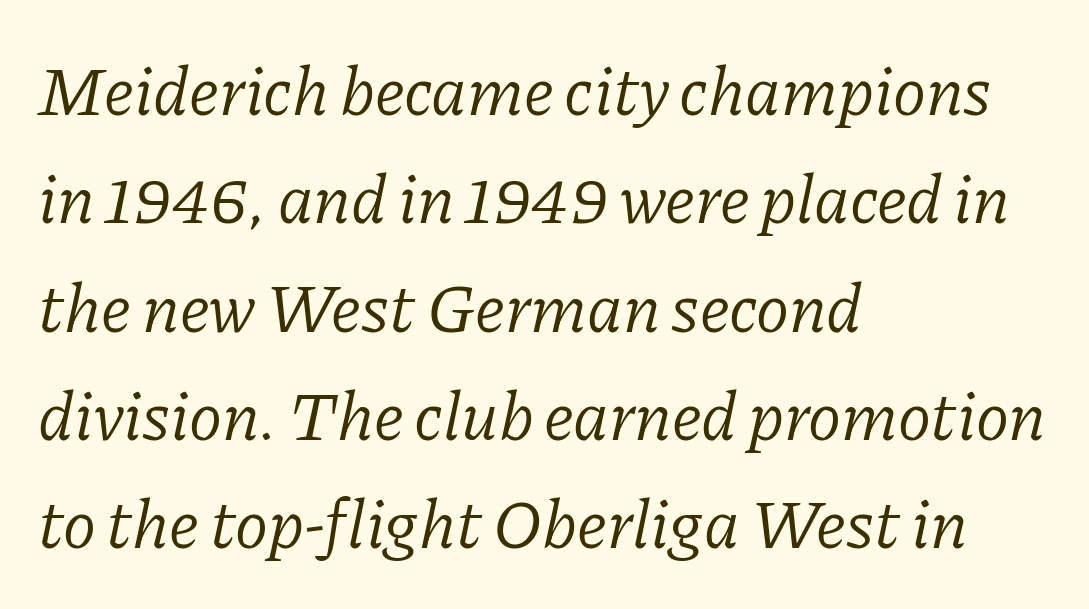
{"serif": "yes", "italic": "yes", "lean": "right", "slant_degrees": 11, "bold": "no", "weight": "light", "width": "normal", "stroke_contrast": "low", "x_height": "medium", "monospaced": "no", "underline": "no", "align": "left", "line_spacing": "normal", "line_spacing_ratio": 1.57, "letter_spacing": "normal", "letter_spacing_em": 0.0, "glyph_px": 69}
